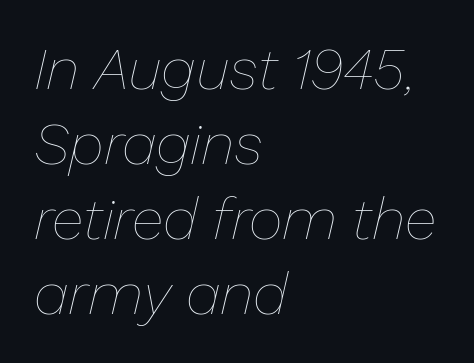
Q: Is the text bold? A: No.
Q: Is the text italic (slanted)? A: Yes, it leans right by about 13 degrees.
Q: Is the text underlined? A: No.
Q: How is the paragraph aligned? A: Left-aligned.
Q: Is the spacing between letters normal or unusually wide? A: Normal.
Q: Is the spacing between lines tight, normal or loose? A: Normal.
Q: Width (condensed, normal, or wide)? A: Normal.
Q: Stroke contrast? A: Low.
Q: x-height? A: Medium.
Q: Monospaced? A: No.
